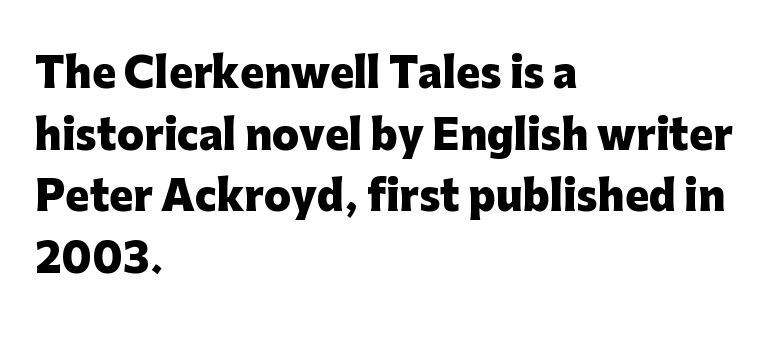
The image shows 40 px heavy sans-serif type, upright; set left-aligned, normal line spacing (1.54x), normal letter spacing, not underlined; low stroke contrast and a medium x-height.
